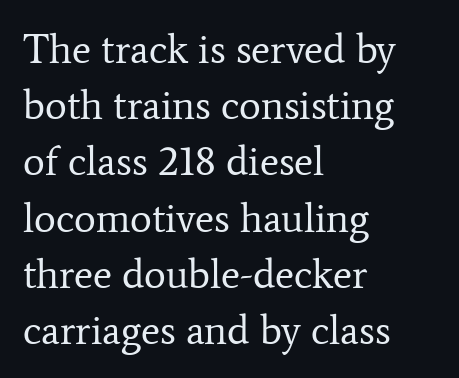
Summary of vertical rhythm: regular, with standard interline spacing. Descenders are the only things crossing below the line. A typesetter would call this proportional, since set widths differ per character. The glyphs in this specimen are seriffed.
